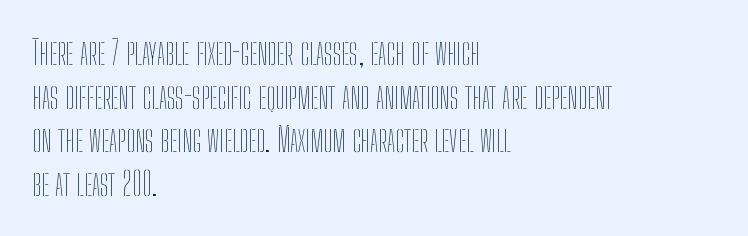
Type without underlining. Quick note: not italic, upright. No extra tracking has been applied to these lines. Caption: face not bold, strokes unweighted. Is the block centered? No — it sits flush against the left margin. You could not count columns in this text — the font is proportionally spaced.
